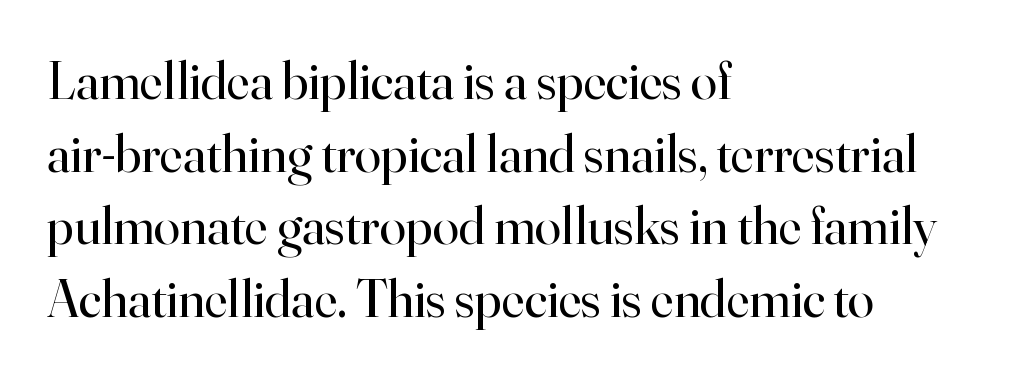
I'd call this a serif setting — the letters wear small feet. Characters follow at the spacing the type designer built in. The face used here is proportionally spaced, like ordinary book or web type. Stem width sits at or under what a default text font uses. A normal amount of white space separates one row of letters from the next. Posture: vertical.
